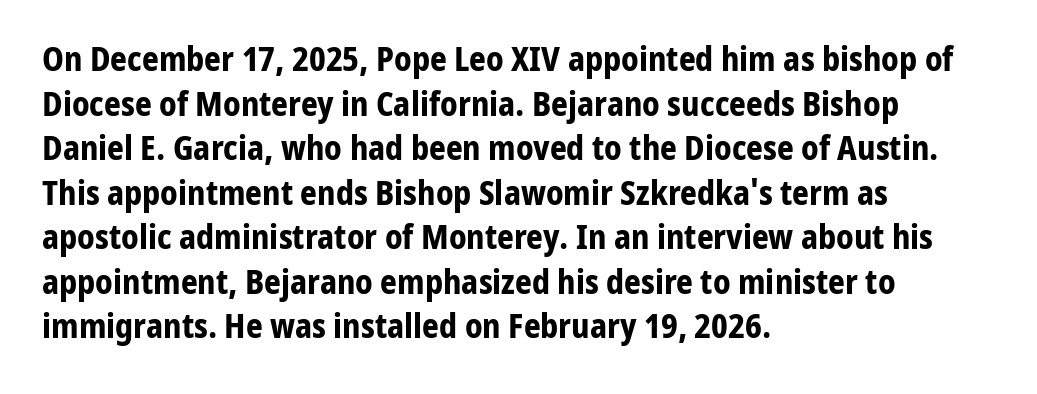
{"serif": "no", "italic": "no", "bold": "yes", "weight": "bold", "width": "normal", "stroke_contrast": "low", "x_height": "medium", "monospaced": "no", "underline": "no", "align": "left", "line_spacing": "normal", "line_spacing_ratio": 1.35, "letter_spacing": "normal", "letter_spacing_em": 0.0, "glyph_px": 33}
